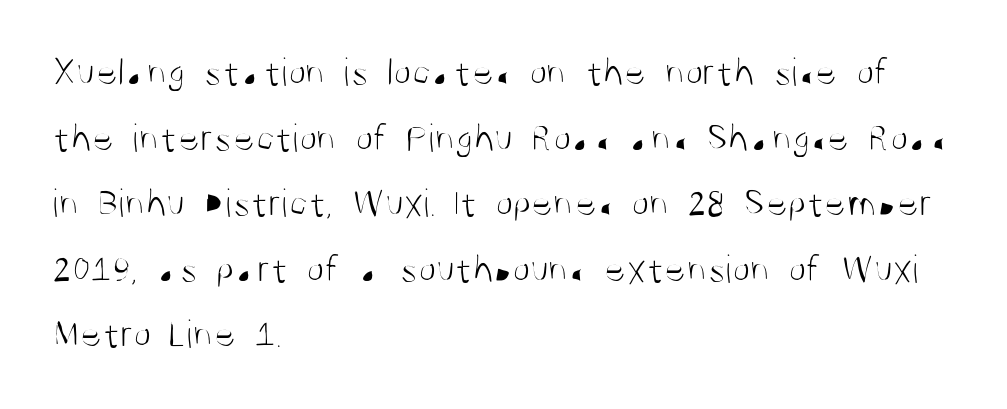
Bare-footed words on every line. A sans-serif font was chosen for this passage. The rag falls on the right side of this text block. It's the straight-up-and-down kind of type.
